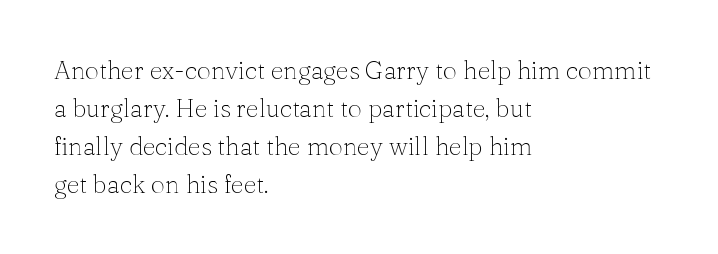
{"italic": "no", "bold": "no", "underline": "no", "align": "left", "line_spacing": "normal", "line_spacing_ratio": 1.52, "letter_spacing": "normal", "letter_spacing_em": 0.0, "glyph_px": 25}
